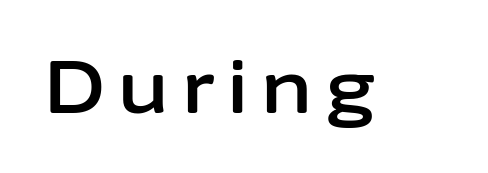
Q: Is the text italic (slanted)? A: No, it is upright.
Q: Is the typeface a serif or a sans-serif typeface? A: Sans-serif.
Q: Is the text underlined? A: No.
Q: Width (condensed, normal, or wide)? A: Normal.
Q: Stroke contrast? A: Low.
Q: x-height? A: Medium.
Q: Monospaced? A: No.
